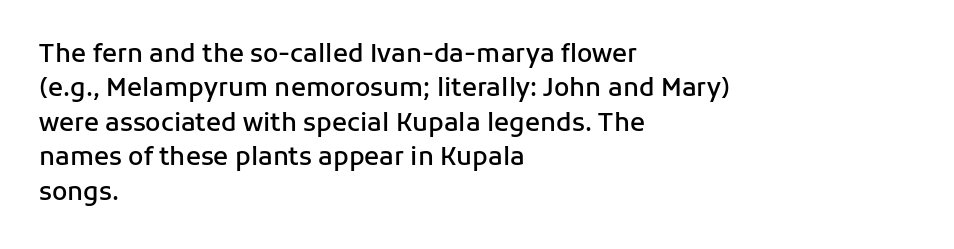
The image shows 25 px text type, upright; set left-aligned, normal line spacing (1.38x), normal letter spacing, not underlined.
